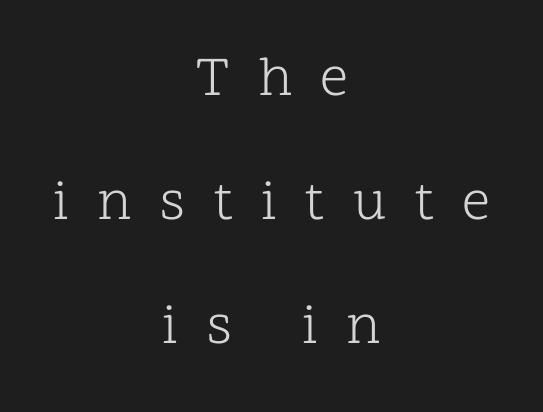
Serifs: yes, visible at the terminals of the letterforms. Posture: upright roman. The face used here is rendered with a markedly widened letterfit. Character widths vary here, with narrow letters taking less room than wide ones. Leading is clearly above the norm, producing a sparse column.
